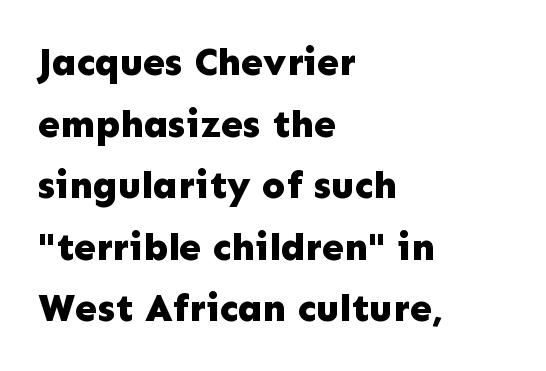
{"serif": "no", "italic": "no", "bold": "yes", "weight": "bold", "width": "normal", "stroke_contrast": "low", "x_height": "medium", "monospaced": "no", "underline": "no", "align": "left", "line_spacing": "normal", "line_spacing_ratio": 1.58, "letter_spacing": "normal", "letter_spacing_em": 0.0, "glyph_px": 39}
